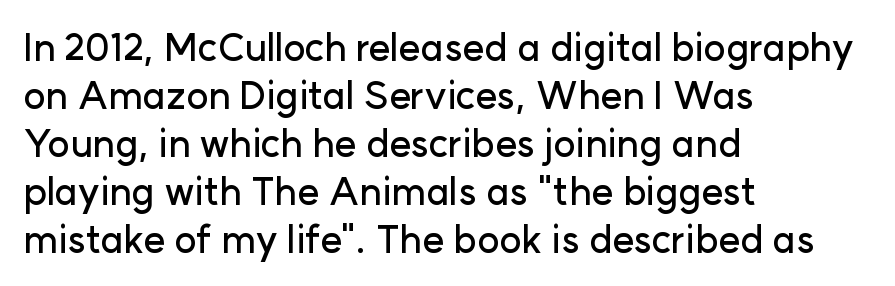
Q: Is the text italic (slanted)? A: No, it is upright.
Q: Is the typeface a serif or a sans-serif typeface? A: Sans-serif.
Q: Is the text underlined? A: No.
Q: How is the paragraph aligned? A: Left-aligned.
Q: Is the spacing between letters normal or unusually wide? A: Normal.
Q: Is the spacing between lines tight, normal or loose? A: Normal.
Q: Width (condensed, normal, or wide)? A: Normal.
Q: Stroke contrast? A: Low.
Q: x-height? A: Medium.
Q: Monospaced? A: No.
